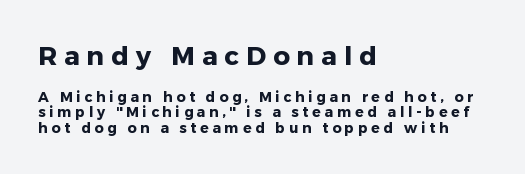
Q: Is the text bold? A: Yes.
Q: Is the text italic (slanted)? A: No, it is upright.
Q: Is the text underlined? A: No.
Q: How is the paragraph aligned? A: Left-aligned.
Q: Is the spacing between letters normal or unusually wide? A: Unusually wide.
Q: Is the spacing between lines tight, normal or loose? A: Tight.
Q: Which block of text is set in a larger size, the first (top) or the second (bottom)? A: The first (top) one.
